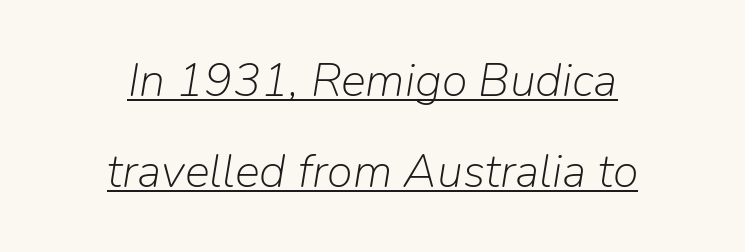
The image shows 47 px light type, italic (leaning right); set centered, loose line spacing (1.93x), normal letter spacing, underlined; low stroke contrast and a medium x-height.
